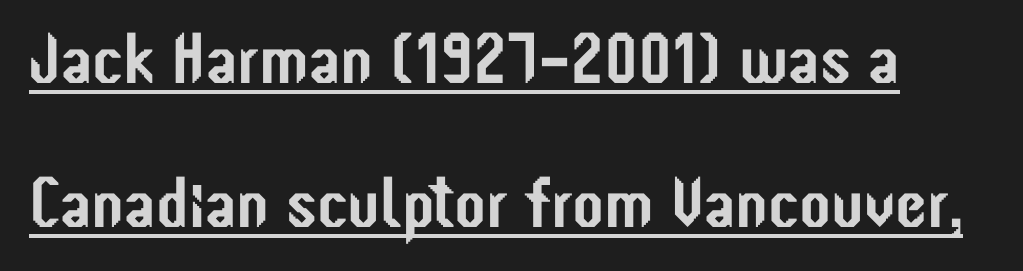
Q: Is the text italic (slanted)? A: No, it is upright.
Q: Is the typeface a serif or a sans-serif typeface? A: Sans-serif.
Q: Is the text underlined? A: Yes.
Q: Is the spacing between letters normal or unusually wide? A: Normal.
Q: Is the spacing between lines tight, normal or loose? A: Loose.
Q: Width (condensed, normal, or wide)? A: Condensed.
Q: Stroke contrast? A: Low.
Q: x-height? A: Medium.
Q: Monospaced? A: No.
